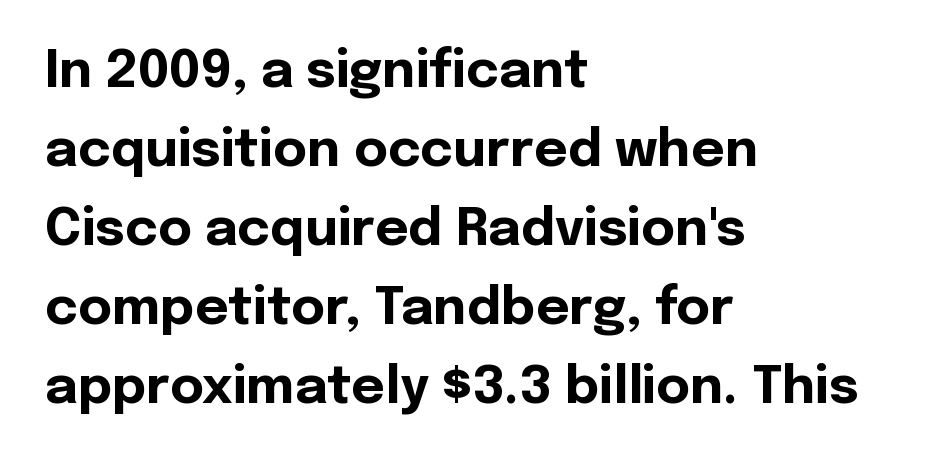
Q: Is the text bold? A: Yes.
Q: Is the text italic (slanted)? A: No, it is upright.
Q: Is the typeface a serif or a sans-serif typeface? A: Sans-serif.
Q: Is the text underlined? A: No.
Q: How is the paragraph aligned? A: Left-aligned.
Q: Is the spacing between letters normal or unusually wide? A: Normal.
Q: Is the spacing between lines tight, normal or loose? A: Normal.
Q: Width (condensed, normal, or wide)? A: Normal.
Q: x-height? A: Medium.
Q: Monospaced? A: No.
